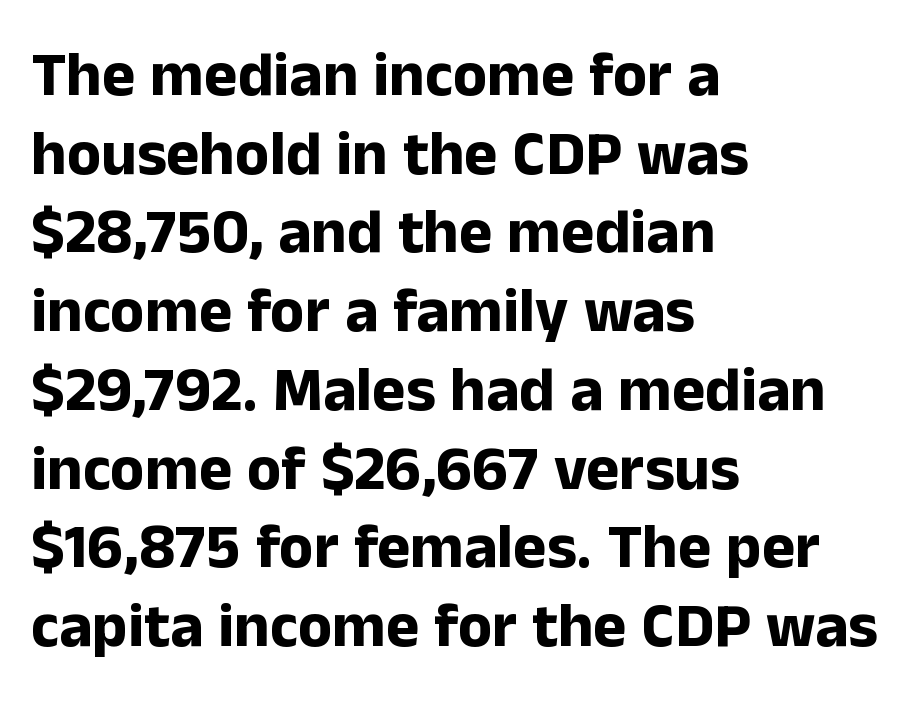
The image shows 63 px bold sans-serif type, upright; set left-aligned, normal line spacing (1.25x), normal letter spacing, not underlined; low stroke contrast and a medium x-height.
